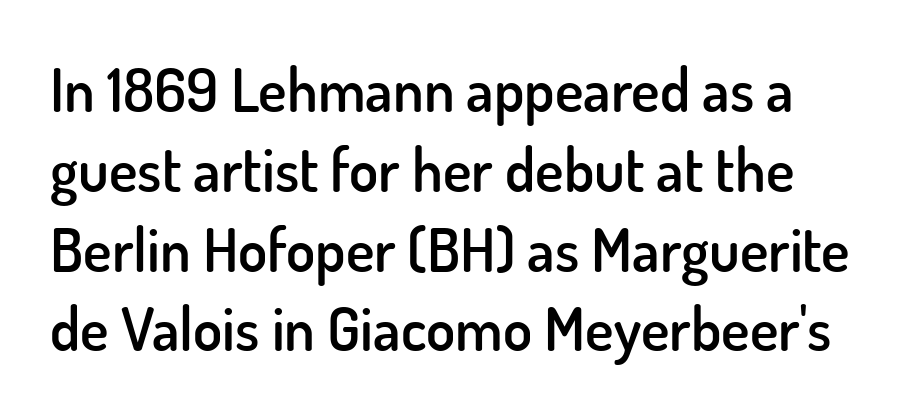
{"serif": "no", "italic": "no", "bold": "semi", "weight": "semibold", "width": "normal", "stroke_contrast": "low", "x_height": "small", "monospaced": "no", "underline": "no", "line_spacing": "normal", "line_spacing_ratio": 1.33, "letter_spacing": "normal", "letter_spacing_em": 0.0, "glyph_px": 60}
